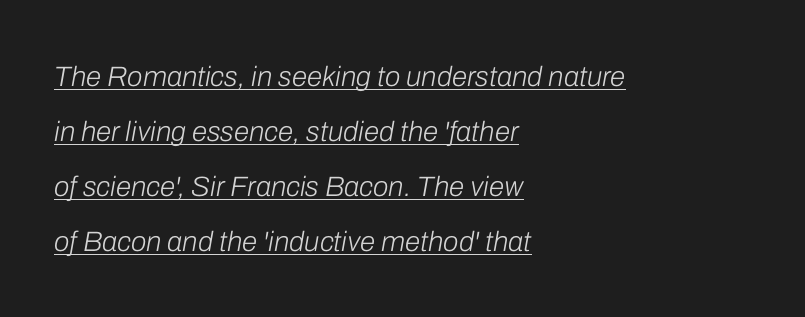
{"italic": "yes", "lean": "right", "slant_degrees": 10, "bold": "no", "weight": "light", "width": "normal", "stroke_contrast": "low", "x_height": "medium", "monospaced": "no", "underline": "yes", "align": "left", "line_spacing": "loose", "line_spacing_ratio": 1.96, "letter_spacing": "normal", "letter_spacing_em": 0.0, "glyph_px": 28}
